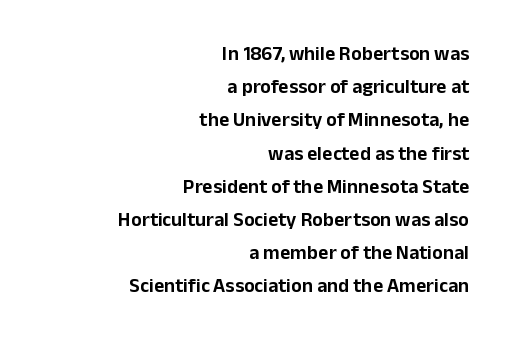
Q: Is the text italic (slanted)? A: No, it is upright.
Q: Is the text underlined? A: No.
Q: How is the paragraph aligned? A: Right-aligned.
Q: Is the spacing between letters normal or unusually wide? A: Normal.
Q: Is the spacing between lines tight, normal or loose? A: Normal.
